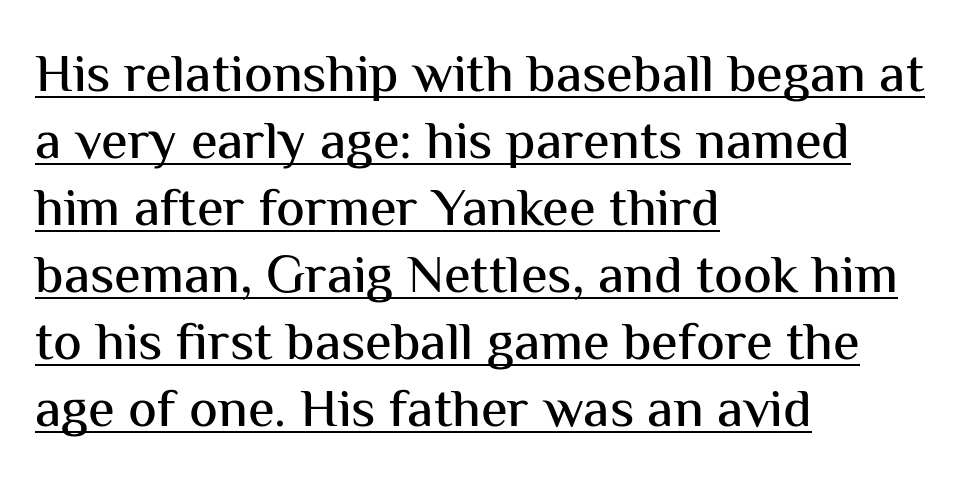
Q: Is the text italic (slanted)? A: No, it is upright.
Q: Is the typeface a serif or a sans-serif typeface? A: Sans-serif.
Q: Is the text underlined? A: Yes.
Q: How is the paragraph aligned? A: Left-aligned.
Q: Is the spacing between letters normal or unusually wide? A: Normal.
Q: Width (condensed, normal, or wide)? A: Normal.
Q: Stroke contrast? A: Medium.
Q: x-height? A: Medium.
Q: Monospaced? A: No.
